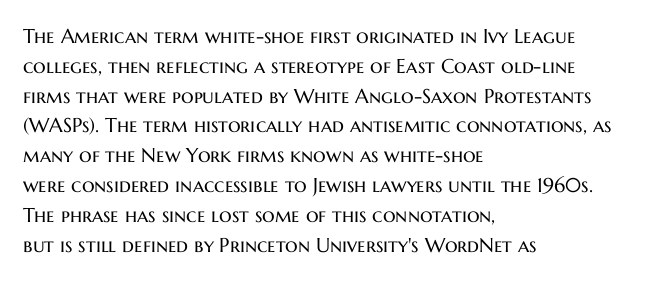
The image shows 20 px text type, upright; set left-aligned, normal line spacing (1.49x), normal letter spacing, not underlined.
